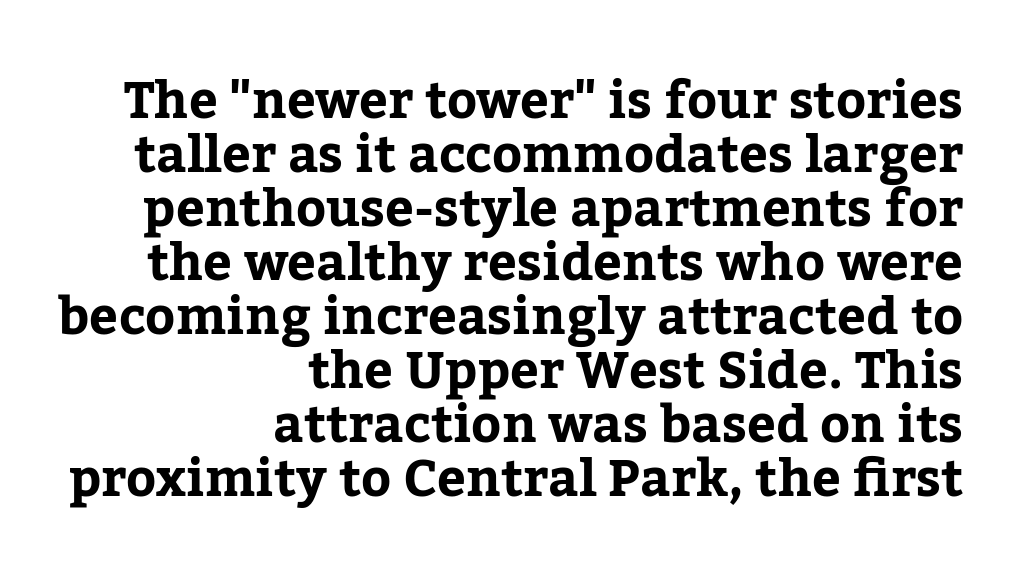
Font category for this specimen: serif. The space directly below the letters is spotless. The passage shown is typed in a proportional face where columns would drift. Summary of vertical rhythm: compact, with narrow interline spacing. Which margin do the lines hug? The right one — the left edge is uneven. The letters are bold, with thick, heavy strokes.
